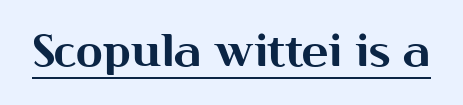
Q: Is the text italic (slanted)? A: No, it is upright.
Q: Is the typeface a serif or a sans-serif typeface? A: Sans-serif.
Q: Is the text underlined? A: Yes.
Q: Is the spacing between letters normal or unusually wide? A: Normal.
Q: Width (condensed, normal, or wide)? A: Normal.
Q: Stroke contrast? A: Medium.
Q: x-height? A: Medium.
Q: Monospaced? A: No.
